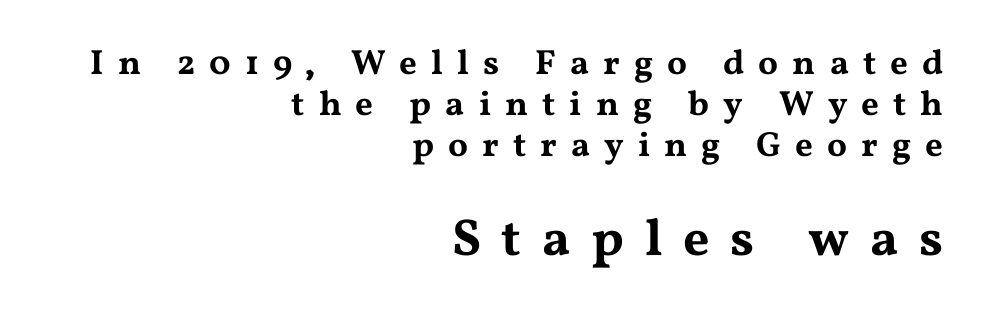
{"serif": "yes", "italic": "no", "width": "wide", "stroke_contrast": "medium", "x_height": "medium", "monospaced": "no", "underline": "no", "align": "right", "line_spacing_ratio": 1.17, "letter_spacing": "wide", "letter_spacing_em": 0.4, "larger_block": "second", "size_ratio": 1.49, "glyph_px": 52}
